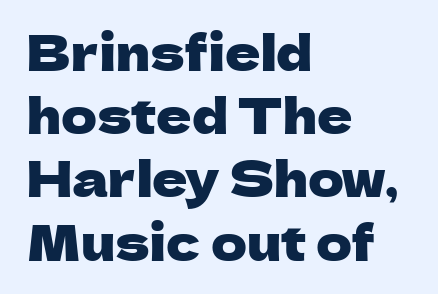
The image shows 49 px sans-serif type, upright; set left-aligned, normal line spacing (1.29x), normal letter spacing, not underlined; low stroke contrast and a medium x-height.
